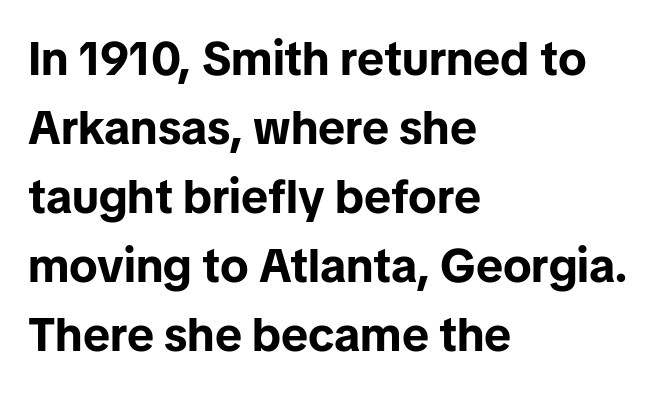
{"serif": "no", "italic": "no", "bold": "yes", "weight": "bold", "width": "normal", "stroke_contrast": "low", "x_height": "medium", "monospaced": "no", "underline": "no", "align": "left", "line_spacing": "normal", "line_spacing_ratio": 1.47, "letter_spacing": "normal", "letter_spacing_em": 0.0, "glyph_px": 47}
